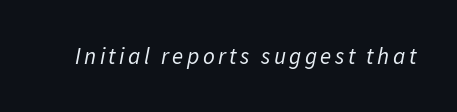
The cut favours lightness, reaching ordinary text weight at its darkest. The space beneath each line is pristine and unruled. Compared with ordinary roman type, these characters are visibly tilted.
